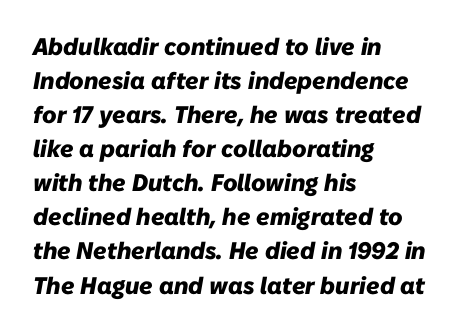
{"italic": "yes", "lean": "right", "slant_degrees": 10, "bold": "yes", "underline": "no", "align": "left", "line_spacing": "normal", "line_spacing_ratio": 1.42, "letter_spacing": "normal", "letter_spacing_em": 0.0, "glyph_px": 24}
